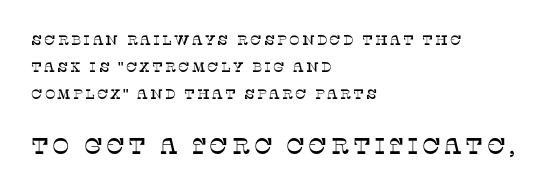
{"italic": "no", "underline": "no", "align": "left", "line_spacing": "loose", "line_spacing_ratio": 1.94, "larger_block": "second", "size_ratio": 1.64, "glyph_px": 23}
